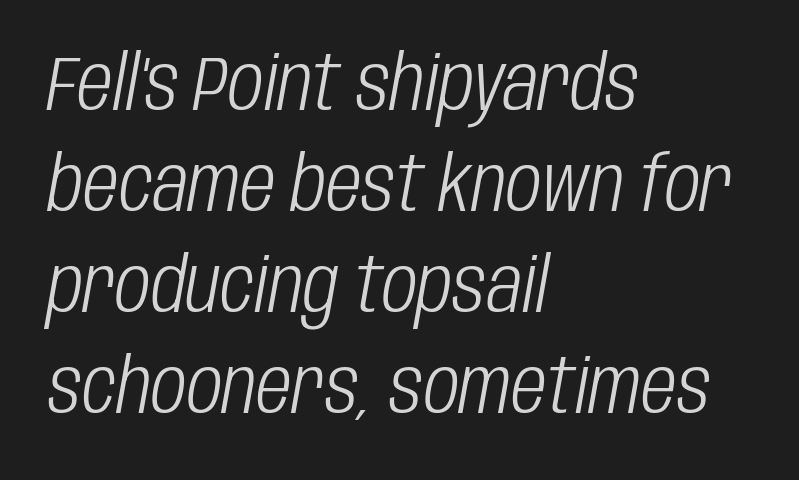
{"italic": "yes", "lean": "right", "slant_degrees": 10, "bold": "no", "weight": "light", "width": "condensed", "stroke_contrast": "low", "x_height": "large", "monospaced": "no", "underline": "no", "align": "left", "line_spacing": "normal", "line_spacing_ratio": 1.31, "letter_spacing": "normal", "letter_spacing_em": 0.0, "glyph_px": 77}
